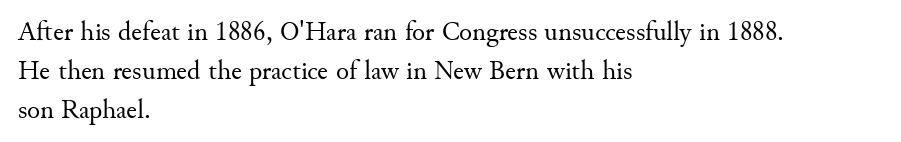
Nothing heavy about these letters — not bold at all. The block of text has a typical density, with ordinary space between rows. Posture: straight, roman, zero tilt. Quick note: underline off. The letterforms sit shoulder to shoulder at normal distance.
